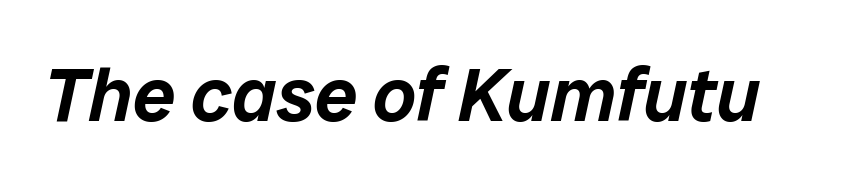
Q: Is the text italic (slanted)? A: Yes, it leans right by about 12 degrees.
Q: Is the text underlined? A: No.
Q: Is the spacing between letters normal or unusually wide? A: Normal.
Q: Width (condensed, normal, or wide)? A: Normal.
Q: Stroke contrast? A: Low.
Q: x-height? A: Medium.
Q: Monospaced? A: No.
